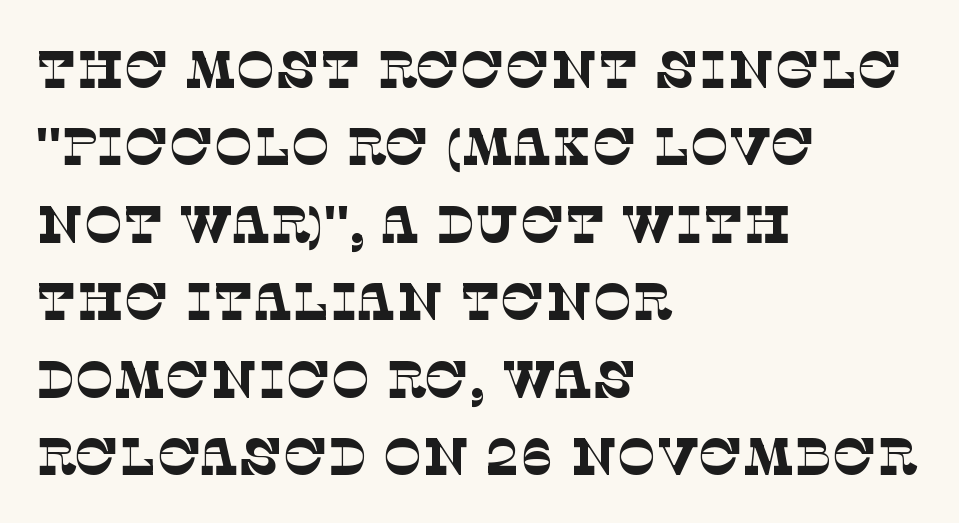
{"serif": "yes", "bold": "no", "weight": "thin", "width": "normal", "stroke_contrast": "low", "x_height": "large", "monospaced": "no", "underline": "no", "align": "left", "line_spacing": "normal", "line_spacing_ratio": 1.49, "letter_spacing": "normal", "letter_spacing_em": 0.0, "glyph_px": 52}
